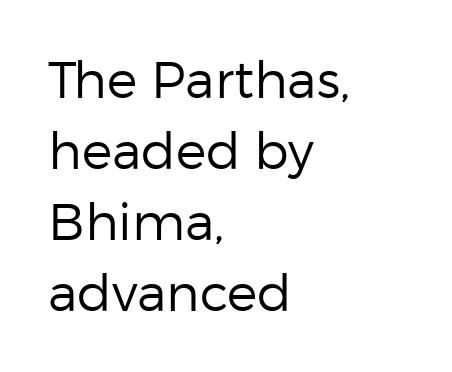
This rendering uses left alignment, leaving the right contour irregular. Ordinary non-slanted type is in use. This sample has the flowing, uneven cadence of proportional lettering. The glyphs in this specimen are sans serif. The cut favours lightness, reaching ordinary text weight at its darkest. The space beneath each line is pristine and unruled.
